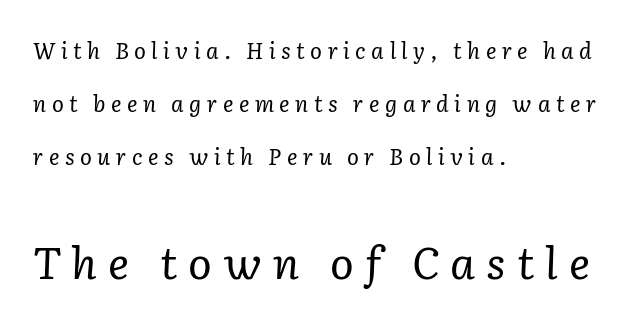
The space between consecutive lines is lavish. The lines in this sample share a left origin and differ only in where they stop. Yep, those are serifs on the letters. Reading top to bottom, the characters get bigger at the block break. This sample uses expanded letter spacing, leaving extra air between glyphs.
